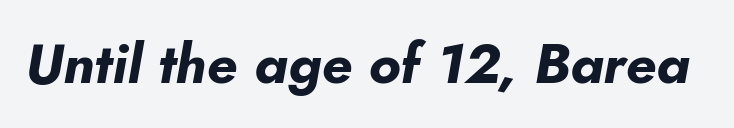
Q: Is the text bold? A: Yes.
Q: Is the text italic (slanted)? A: Yes, it leans right by about 10 degrees.
Q: Is the text underlined? A: No.
Q: Is the spacing between letters normal or unusually wide? A: Normal.
Q: Width (condensed, normal, or wide)? A: Normal.
Q: Stroke contrast? A: Low.
Q: x-height? A: Small.
Q: Monospaced? A: No.
